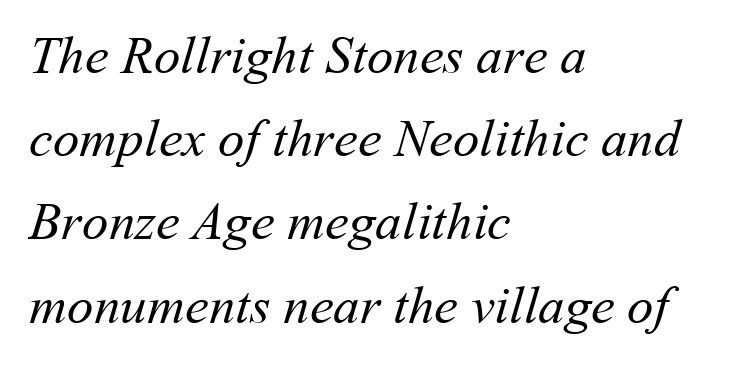
{"bold": "no", "weight": "regular", "width": "normal", "stroke_contrast": "medium", "x_height": "medium", "monospaced": "no", "underline": "no", "align": "left", "line_spacing": "normal", "line_spacing_ratio": 1.57, "letter_spacing": "normal", "letter_spacing_em": 0.0, "glyph_px": 53}
